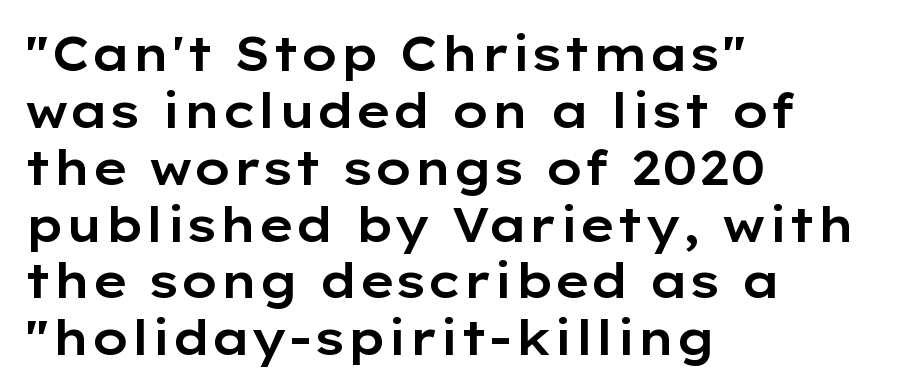
No extra tracking has been applied to these lines. You could not count columns in this text — the font is proportionally spaced. These lines were composed using upright roman letters. Anything drawn beneath the words? Only blank space. This rendering uses left alignment, leaving the right contour irregular.
